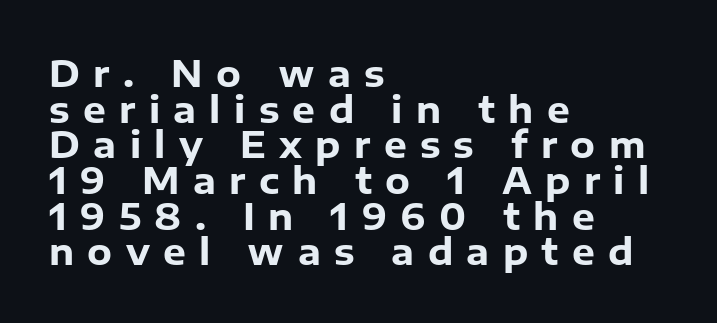
Horizontal alignment here is leftward, the default for most running prose. Very little white space separates one row of letters from the next. Heft: maximum for text — a bold. Proportional: the letters do not fall into vertical columns.
